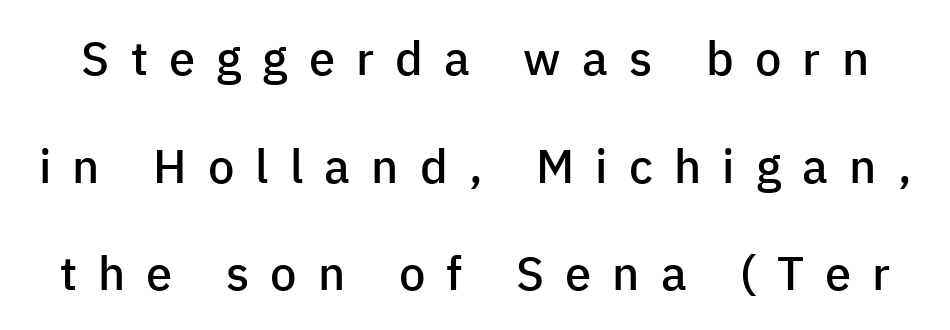
{"serif": "no", "italic": "no", "bold": "semi", "weight": "semibold", "width": "normal", "stroke_contrast": "low", "x_height": "medium", "monospaced": "no", "underline": "no", "line_spacing": "loose", "line_spacing_ratio": 2.29, "letter_spacing": "wide", "letter_spacing_em": 0.45, "glyph_px": 47}
